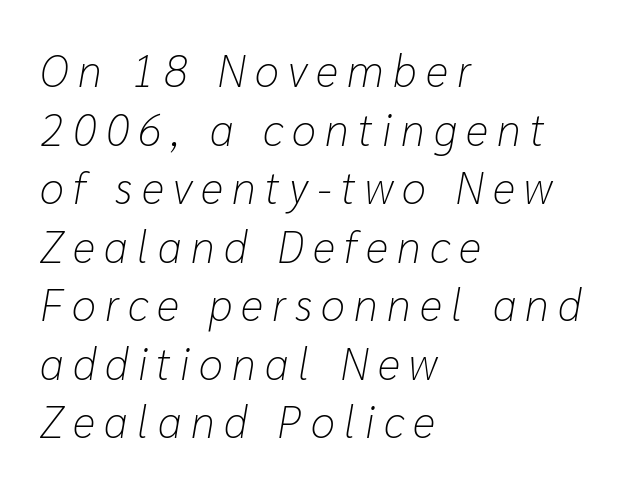
{"italic": "yes", "lean": "right", "slant_degrees": 10, "bold": "no", "weight": "light", "width": "normal", "stroke_contrast": "low", "x_height": "medium", "monospaced": "no", "underline": "no", "align": "left", "line_spacing": "normal", "line_spacing_ratio": 1.33, "letter_spacing": "wide", "letter_spacing_em": 0.21, "glyph_px": 44}
